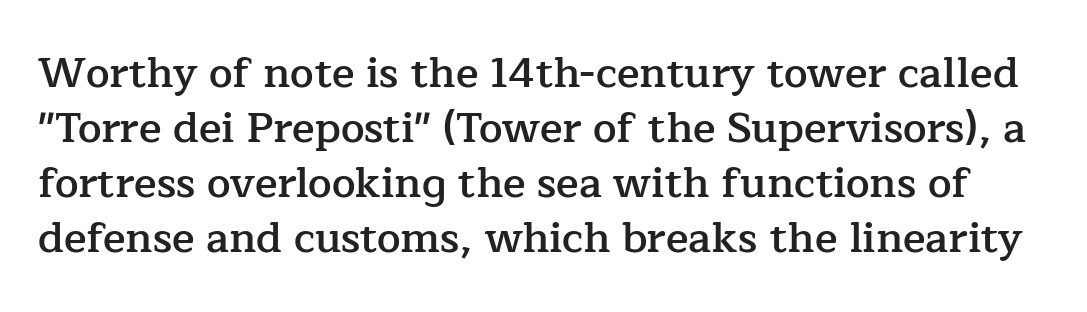
Is there much room between lines? A standard amount, neither cramped nor airy. The typesetting leans somewhat heavy: a semibold. Think of a printed novel: that variable character pitch is what you see here. I'd call this a serif setting — the letters wear small feet. The letterforms sit shoulder to shoulder at normal distance.
